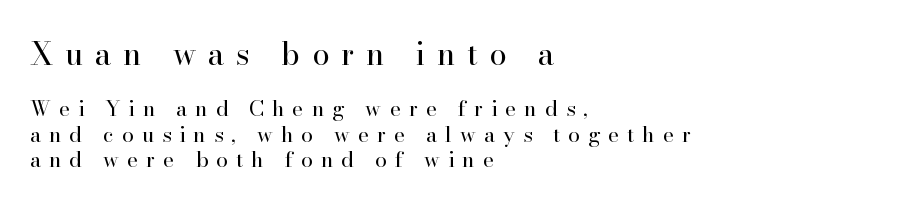
The image shows 31 px regular-weight serif type, upright; set left-aligned, line spacing 1.21x, unusually wide letter spacing (+0.38 em), not underlined; the first (top) block is 1.48x larger; high stroke contrast and a small x-height.
